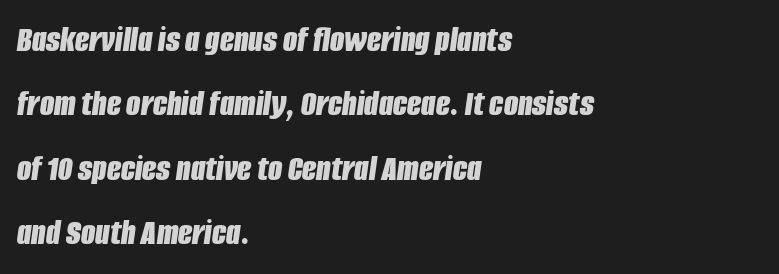
{"italic": "yes", "lean": "right", "slant_degrees": 8, "bold": "yes", "weight": "bold", "width": "condensed", "stroke_contrast": "low", "x_height": "large", "monospaced": "no", "underline": "no", "align": "left", "line_spacing_ratio": 1.74, "letter_spacing": "normal", "letter_spacing_em": 0.0, "glyph_px": 37}
